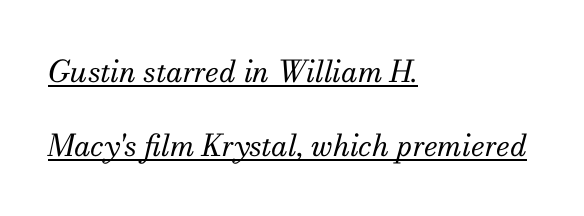
{"serif": "yes", "italic": "yes", "lean": "right", "slant_degrees": 13, "bold": "no", "weight": "regular", "width": "normal", "stroke_contrast": "medium", "x_height": "small", "monospaced": "no", "underline": "yes", "align": "left", "line_spacing": "loose", "line_spacing_ratio": 2.46, "letter_spacing": "normal", "letter_spacing_em": 0.0, "glyph_px": 30}
